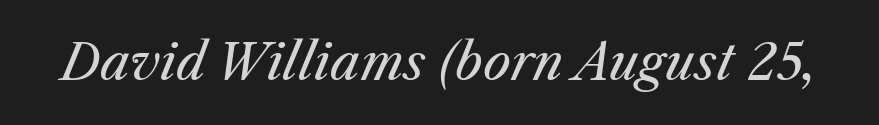
Spacing between characters is what you'd get straight out of the box. In terms of posture, this sample is oblique. Summary of weight: not heavy and not bold. These lines are rendered in a variable-pitch font. Lines of text with bare space underneath.
